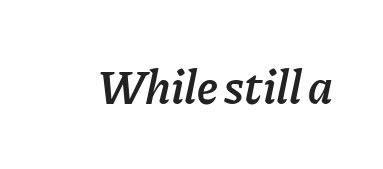
Q: Is the text bold? A: Semi-bold.
Q: Is the text italic (slanted)? A: Yes, it leans right by about 11 degrees.
Q: Is the text underlined? A: No.
Q: Is the spacing between letters normal or unusually wide? A: Normal.
Q: Width (condensed, normal, or wide)? A: Normal.
Q: Stroke contrast? A: Low.
Q: x-height? A: Medium.
Q: Monospaced? A: No.
